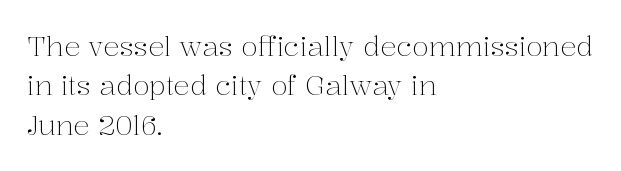
Quick note: not italic, upright. Is the stroke heavy? The answer is a plain regular-or-lighter. The setting favours the left margin, as ordinary paragraphs usually do. Has an underline been added? It has not. Tracking here is standard; glyphs follow each other at the usual distance. Line spacing here is normal.
